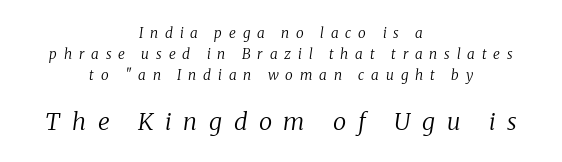
The rendering applies a slant to the glyphs. In terms of leading, this rendering sits right in the middle. The line texture is sparse and dotted thanks to wide tracking. Bare-footed words on every line. Notice how the passage keeps no hard edge, just a central spine. This layout puts the modest block above and the oversized block below.
